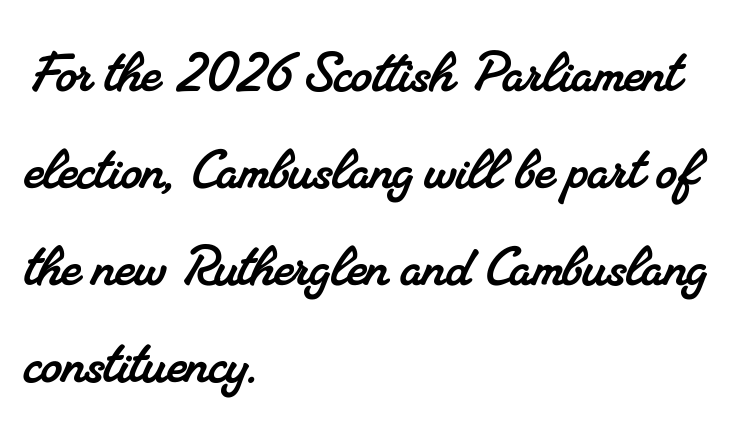
The image shows 67 px serif type; set left-aligned, normal line spacing (1.45x), normal letter spacing, not underlined; medium stroke contrast and a small x-height.
